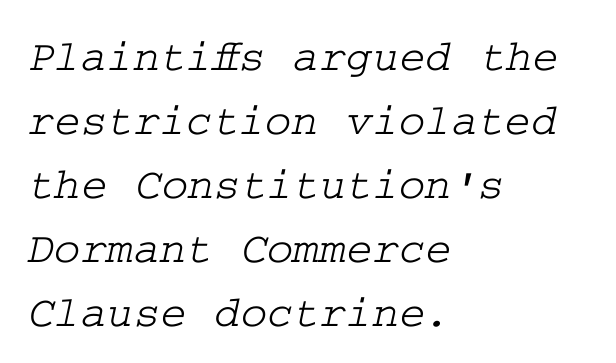
The image shows 45 px wide serif type; set left-aligned, normal line spacing (1.42x), normal letter spacing, not underlined; low stroke contrast and a medium x-height.
